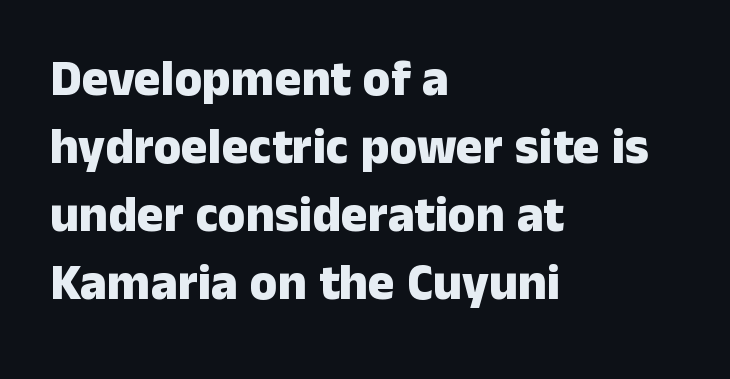
In CSS terms this would be text-align: left. How are the letters spaced? Ordinarily, with no added tracking. Here the designer chose a conventional face with non-uniform glyph widths. The text was rendered using a sans face with plain stroke endings. The letters are bold, with thick, heavy strokes.
